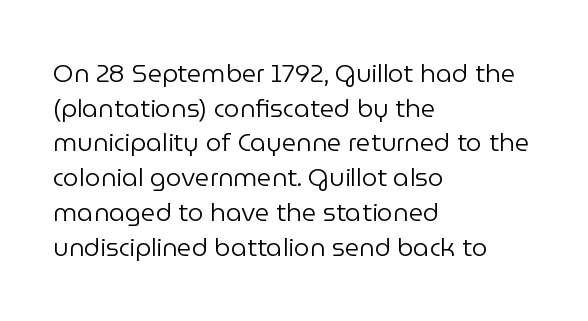
The image shows 25 px text type, upright; set left-aligned, normal line spacing (1.39x), normal letter spacing, not underlined.
